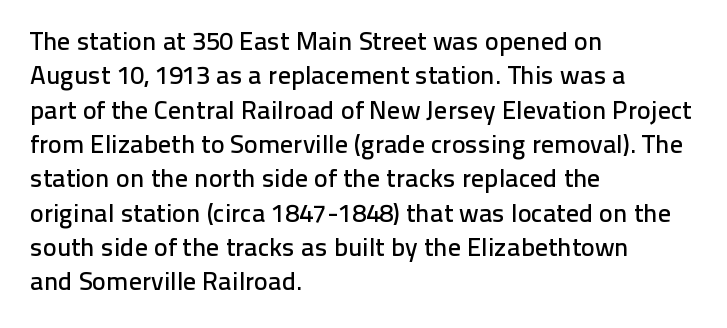
Q: Is the text italic (slanted)? A: No, it is upright.
Q: Is the text underlined? A: No.
Q: How is the paragraph aligned? A: Left-aligned.
Q: Is the spacing between letters normal or unusually wide? A: Normal.
Q: Is the spacing between lines tight, normal or loose? A: Normal.
